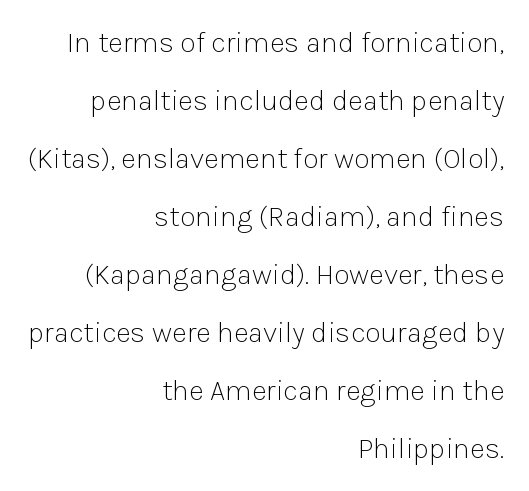
The image shows 29 px light sans-serif type, upright; set right-aligned, loose line spacing (2.0x), normal letter spacing, not underlined; low stroke contrast and a medium x-height.
